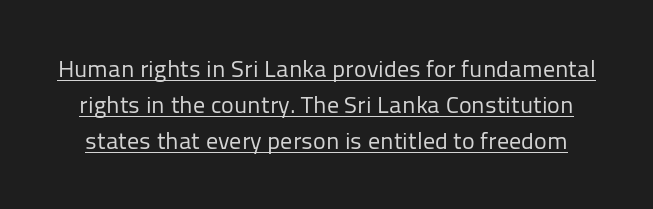
{"italic": "no", "bold": "no", "underline": "yes", "line_spacing": "normal", "line_spacing_ratio": 1.5, "letter_spacing": "normal", "letter_spacing_em": 0.0, "glyph_px": 24}
